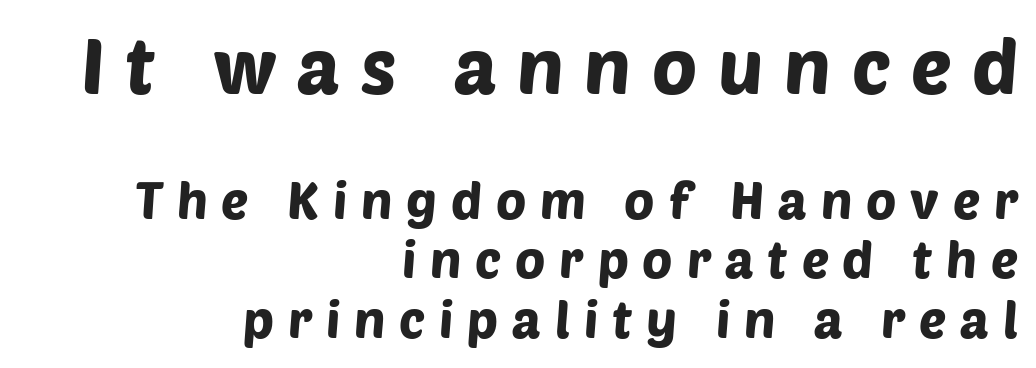
{"serif": "no", "width": "normal", "stroke_contrast": "low", "x_height": "large", "monospaced": "no", "underline": "no", "align": "right", "line_spacing_ratio": 1.17, "letter_spacing": "wide", "letter_spacing_em": 0.27, "larger_block": "first", "size_ratio": 1.49, "glyph_px": 76}
